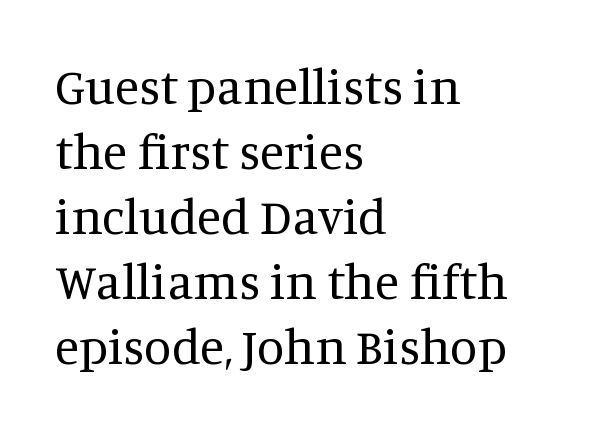
{"serif": "yes", "italic": "no", "bold": "no", "weight": "regular", "width": "normal", "stroke_contrast": "medium", "x_height": "large", "monospaced": "no", "underline": "no", "align": "left", "line_spacing": "normal", "line_spacing_ratio": 1.3, "letter_spacing": "normal", "letter_spacing_em": 0.0, "glyph_px": 50}
